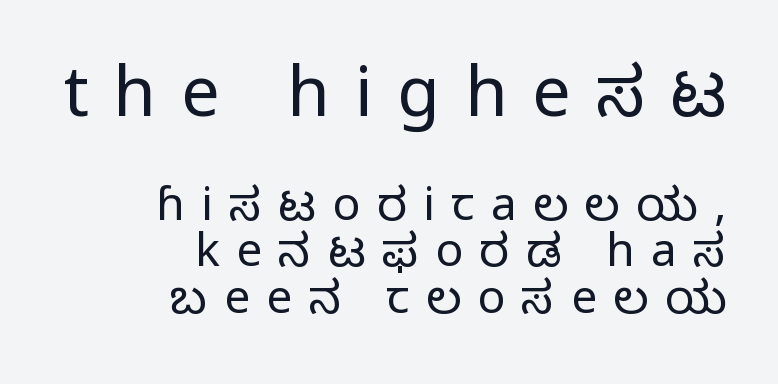
The image shows 69 px regular-weight sans-serif type, upright; set right-aligned, tight line spacing (1.01x), unusually wide letter spacing (+0.36 em), not underlined; the first (top) block is 1.5x larger; low stroke contrast and a medium x-height.
